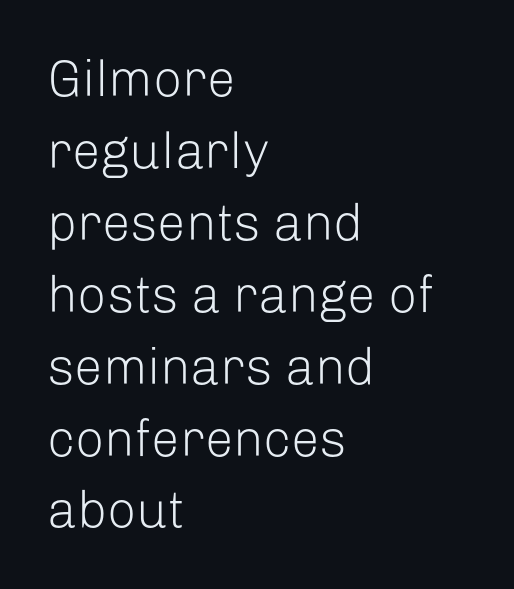
{"serif": "no", "italic": "no", "bold": "no", "weight": "light", "width": "normal", "stroke_contrast": "low", "x_height": "medium", "monospaced": "no", "underline": "no", "align": "left", "line_spacing": "normal", "line_spacing_ratio": 1.41, "letter_spacing": "normal", "letter_spacing_em": 0.0, "glyph_px": 51}
